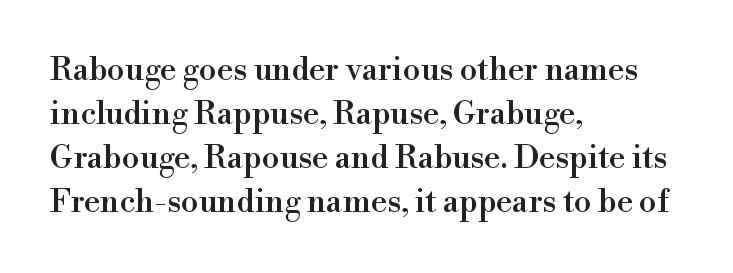
This is roman type, the default non-slanted kind. Underline: absent. Short note: letters normally spaced. Is the block centered? No — it sits flush against the left margin. A typesetter would label this face a serif. Quick note: interline space is typical.
